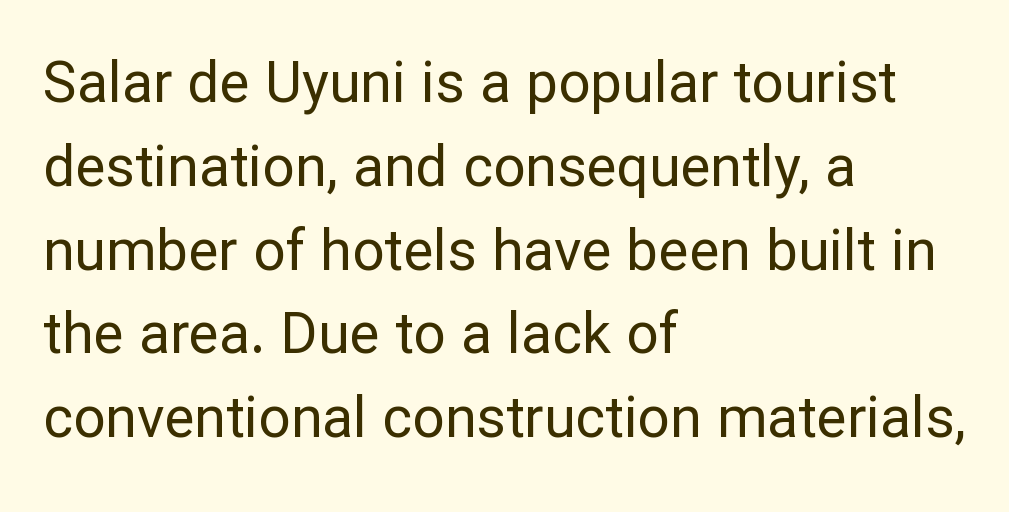
Q: Is the text bold? A: No.
Q: Is the text italic (slanted)? A: No, it is upright.
Q: Is the typeface a serif or a sans-serif typeface? A: Sans-serif.
Q: Is the text underlined? A: No.
Q: How is the paragraph aligned? A: Left-aligned.
Q: Is the spacing between letters normal or unusually wide? A: Normal.
Q: Is the spacing between lines tight, normal or loose? A: Normal.
Q: Width (condensed, normal, or wide)? A: Normal.
Q: Stroke contrast? A: Low.
Q: x-height? A: Medium.
Q: Monospaced? A: No.
